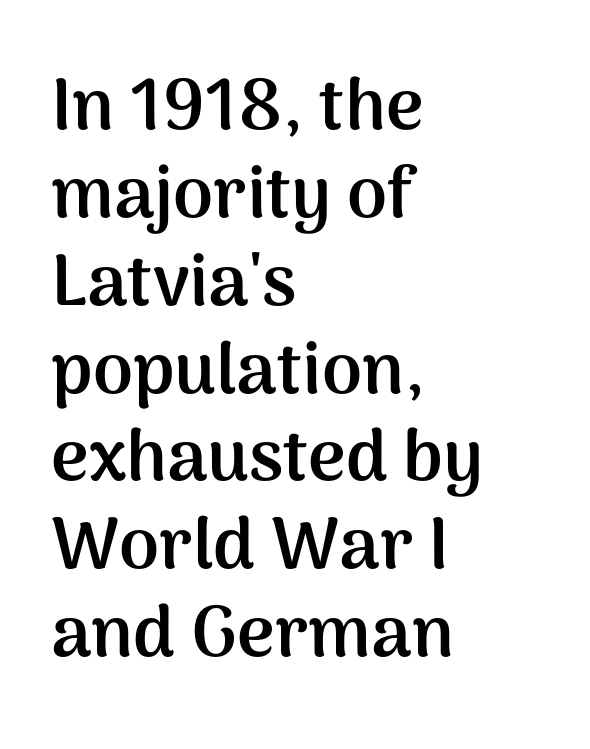
{"serif": "no", "italic": "no", "bold": "yes", "weight": "semibold", "width": "normal", "stroke_contrast": "medium", "x_height": "medium", "monospaced": "no", "underline": "no", "align": "left", "line_spacing_ratio": 1.22, "letter_spacing": "normal", "letter_spacing_em": 0.0, "glyph_px": 72}
